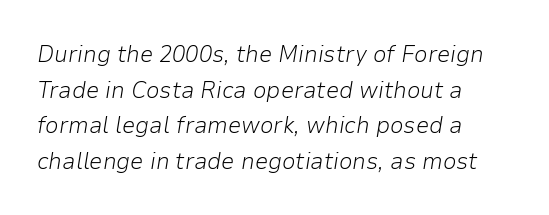
{"italic": "yes", "lean": "right", "slant_degrees": 9, "bold": "no", "underline": "no", "align": "left", "line_spacing": "normal", "line_spacing_ratio": 1.48, "letter_spacing": "normal", "letter_spacing_em": 0.0, "glyph_px": 24}
